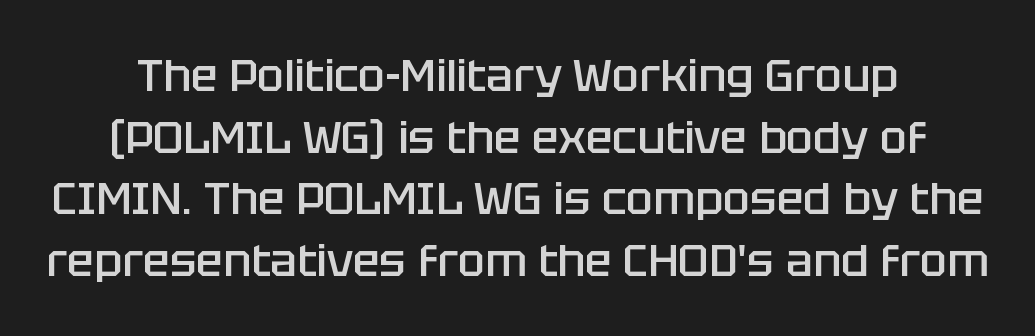
{"serif": "no", "italic": "no", "bold": "semi", "weight": "semibold", "width": "normal", "stroke_contrast": "low", "x_height": "large", "monospaced": "no", "underline": "no", "align": "center", "line_spacing": "normal", "line_spacing_ratio": 1.37, "letter_spacing": "normal", "letter_spacing_em": 0.0, "glyph_px": 45}
